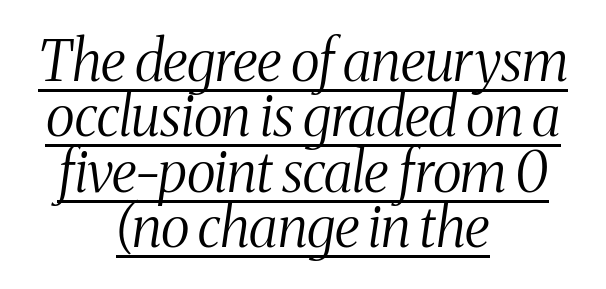
Q: Is the text bold? A: No.
Q: Is the text italic (slanted)? A: Yes, it leans right by about 8 degrees.
Q: Is the typeface a serif or a sans-serif typeface? A: Serif.
Q: Is the text underlined? A: Yes.
Q: How is the paragraph aligned? A: Centered.
Q: Is the spacing between letters normal or unusually wide? A: Normal.
Q: Is the spacing between lines tight, normal or loose? A: Tight.
Q: Width (condensed, normal, or wide)? A: Condensed.
Q: Stroke contrast? A: Medium.
Q: x-height? A: Medium.
Q: Monospaced? A: No.
